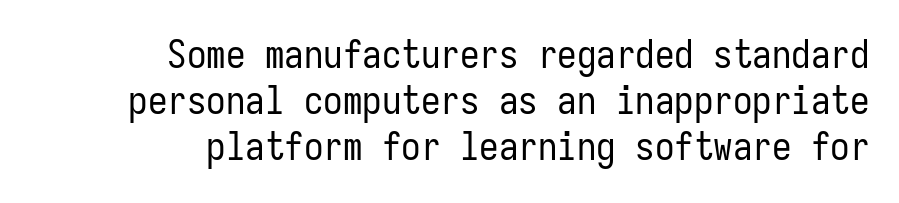
Q: Is the text bold? A: No.
Q: Is the text italic (slanted)? A: No, it is upright.
Q: Is the typeface a serif or a sans-serif typeface? A: Sans-serif.
Q: Is the text underlined? A: No.
Q: How is the paragraph aligned? A: Right-aligned.
Q: Is the spacing between letters normal or unusually wide? A: Normal.
Q: Width (condensed, normal, or wide)? A: Condensed.
Q: Stroke contrast? A: Low.
Q: x-height? A: Medium.
Q: Monospaced? A: Yes.
